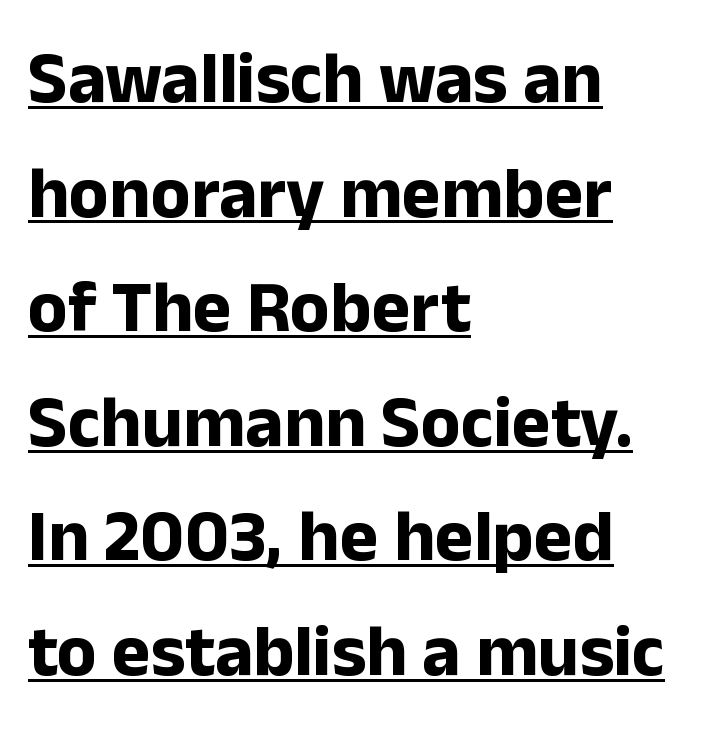
The image shows 73 px bold sans-serif type, upright; set left-aligned, normal line spacing (1.57x), normal letter spacing, underlined; low stroke contrast and a medium x-height.
